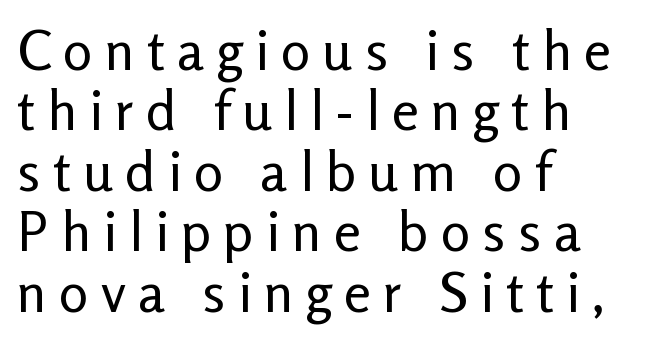
The image shows 55 px regular-weight sans-serif type, upright; set left-aligned, tight line spacing (1.1x), unusually wide letter spacing (+0.22 em), not underlined; low stroke contrast and a medium x-height.
